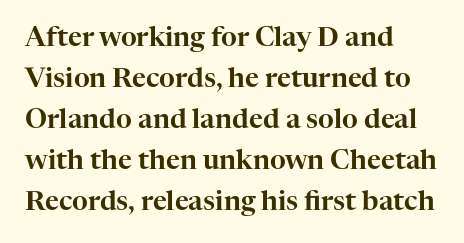
{"italic": "no", "underline": "no", "align": "left", "line_spacing": "normal", "line_spacing_ratio": 1.52, "letter_spacing": "normal", "letter_spacing_em": 0.0, "glyph_px": 27}
